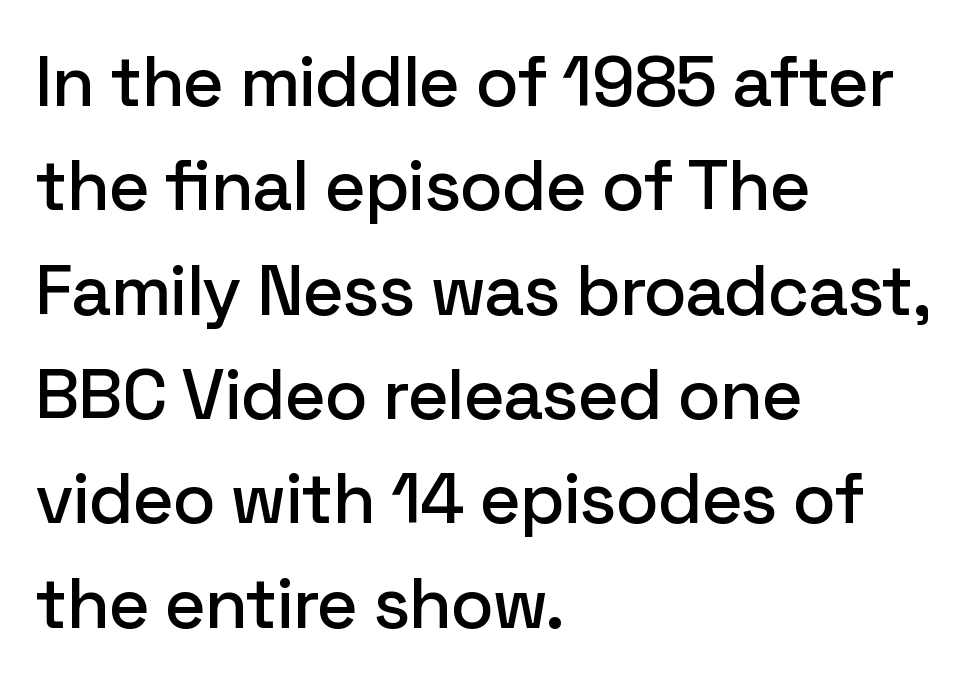
Q: Is the text italic (slanted)? A: No, it is upright.
Q: Is the typeface a serif or a sans-serif typeface? A: Sans-serif.
Q: Is the text underlined? A: No.
Q: How is the paragraph aligned? A: Left-aligned.
Q: Is the spacing between letters normal or unusually wide? A: Normal.
Q: Is the spacing between lines tight, normal or loose? A: Normal.
Q: Width (condensed, normal, or wide)? A: Normal.
Q: Stroke contrast? A: Low.
Q: x-height? A: Medium.
Q: Monospaced? A: No.
